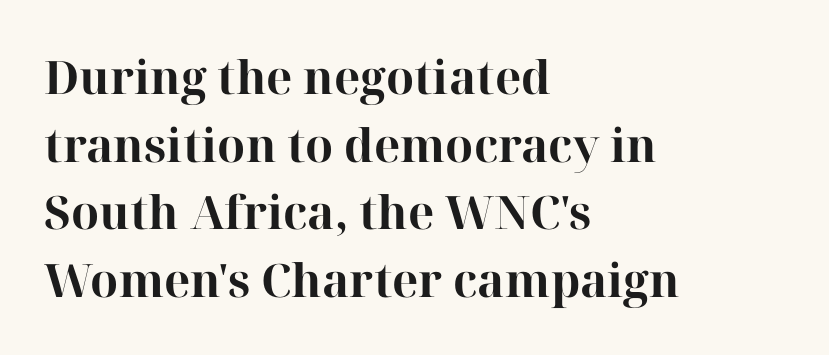
{"serif": "yes", "italic": "no", "bold": "yes", "weight": "bold", "width": "normal", "stroke_contrast": "high", "x_height": "medium", "monospaced": "no", "underline": "no", "align": "left", "line_spacing": "normal", "line_spacing_ratio": 1.47, "letter_spacing": "normal", "letter_spacing_em": 0.0, "glyph_px": 46}
